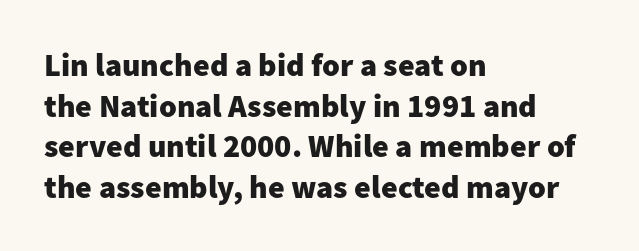
{"serif": "no", "italic": "no", "bold": "yes", "weight": "heavy", "width": "normal", "stroke_contrast": "low", "x_height": "medium", "monospaced": "no", "underline": "no", "align": "left", "line_spacing": "normal", "line_spacing_ratio": 1.27, "letter_spacing": "normal", "letter_spacing_em": 0.0, "glyph_px": 32}
